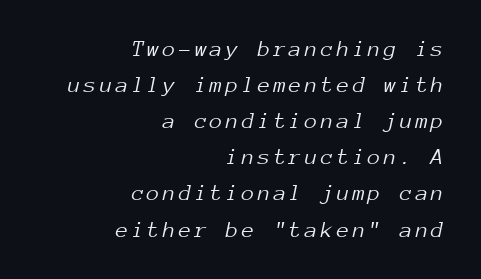
Q: Is the text bold? A: No.
Q: Is the text italic (slanted)? A: Yes, it leans right by about 12 degrees.
Q: Is the text underlined? A: No.
Q: How is the paragraph aligned? A: Right-aligned.
Q: Is the spacing between lines tight, normal or loose? A: Normal.
